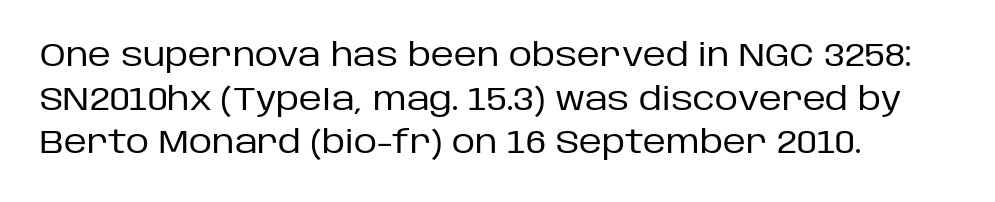
Q: Is the text bold? A: No.
Q: Is the text italic (slanted)? A: No, it is upright.
Q: Is the typeface a serif or a sans-serif typeface? A: Sans-serif.
Q: Is the text underlined? A: No.
Q: How is the paragraph aligned? A: Left-aligned.
Q: Is the spacing between letters normal or unusually wide? A: Normal.
Q: Is the spacing between lines tight, normal or loose? A: Normal.
Q: Width (condensed, normal, or wide)? A: Normal.
Q: Stroke contrast? A: Low.
Q: x-height? A: Large.
Q: Monospaced? A: No.
